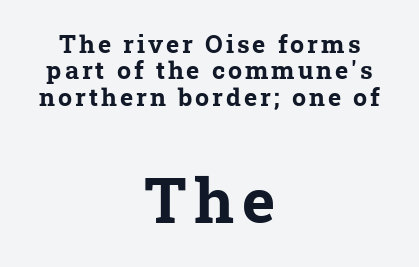
The leading is snug, giving the passage a crowded texture. Typesetter's note: full bold, strokes at maximum text heaviness. The compositor balanced each line on the midline. These lines are rendered in a variable-pitch font. Bare-footed words on every line.
